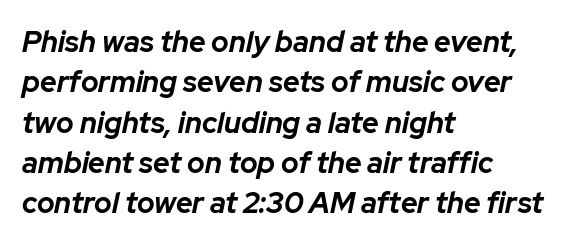
Q: Is the text bold? A: Yes.
Q: Is the text italic (slanted)? A: Yes, it leans right by about 12 degrees.
Q: Is the text underlined? A: No.
Q: How is the paragraph aligned? A: Left-aligned.
Q: Is the spacing between letters normal or unusually wide? A: Normal.
Q: Is the spacing between lines tight, normal or loose? A: Normal.
Q: Width (condensed, normal, or wide)? A: Normal.
Q: Stroke contrast? A: Low.
Q: x-height? A: Medium.
Q: Monospaced? A: No.
